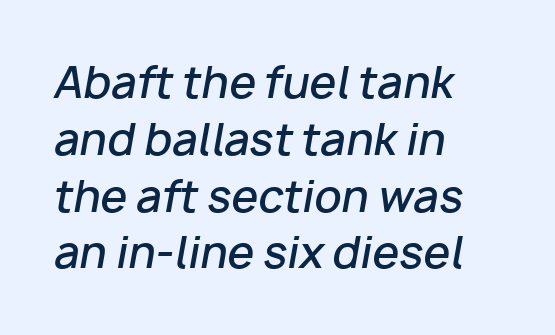
The letters advance in unequal steps, a hallmark of proportional type. The face used here is a semibold: visibly heavier than regular, lighter than bold. The letters sit at their default tracking, neither squeezed nor spread. The lettering tilts uniformly, giving the passage an italic look.
